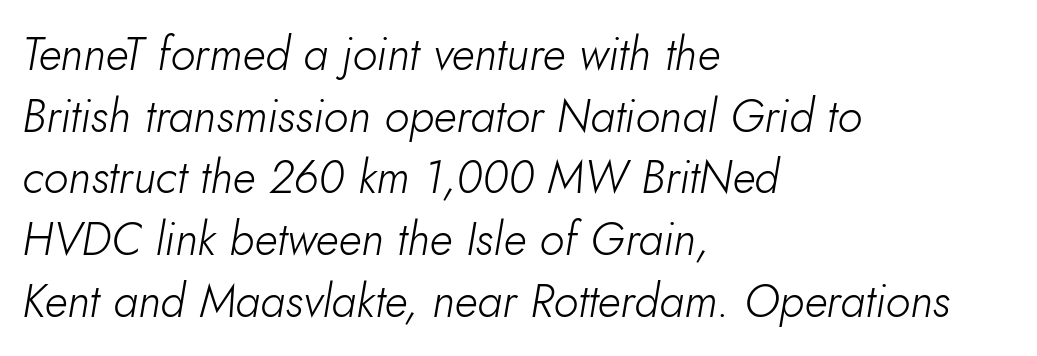
{"italic": "yes", "lean": "right", "slant_degrees": 10, "bold": "no", "weight": "light", "width": "normal", "stroke_contrast": "low", "x_height": "small", "monospaced": "no", "underline": "no", "align": "left", "line_spacing": "normal", "line_spacing_ratio": 1.34, "letter_spacing": "normal", "letter_spacing_em": 0.0, "glyph_px": 46}
